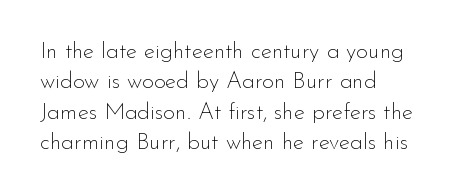
{"italic": "no", "bold": "no", "underline": "no", "align": "left", "line_spacing": "normal", "line_spacing_ratio": 1.32, "letter_spacing": "normal", "letter_spacing_em": 0.0, "glyph_px": 23}
